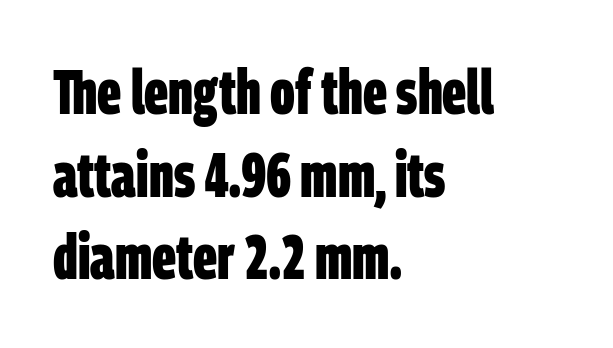
The image shows 63 px bold, condensed sans-serif type; set left-aligned, normal line spacing (1.31x), normal letter spacing, not underlined; low stroke contrast and a large x-height.
